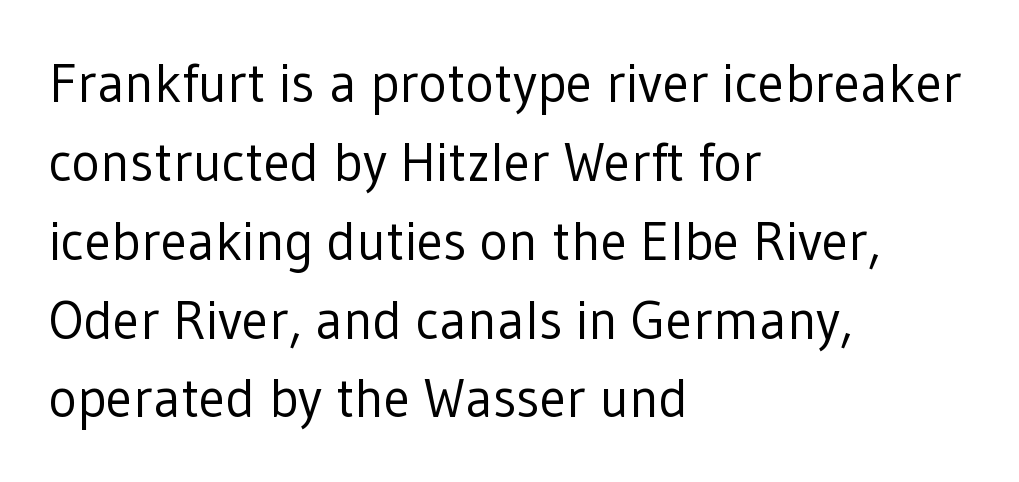
The image shows 54 px regular-weight sans-serif type, upright; set left-aligned, normal line spacing (1.46x), normal letter spacing, not underlined; low stroke contrast and a medium x-height.
